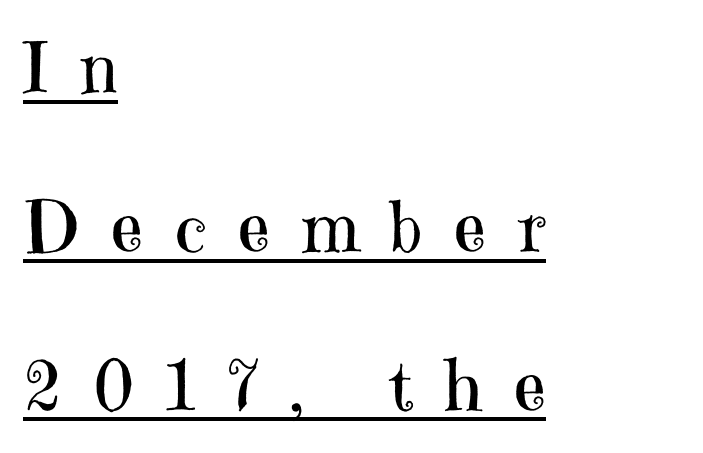
{"serif": "yes", "italic": "no", "bold": "no", "weight": "regular", "width": "normal", "stroke_contrast": "high", "x_height": "medium", "monospaced": "no", "underline": "yes", "align": "left", "line_spacing": "loose", "line_spacing_ratio": 2.27, "letter_spacing": "wide", "letter_spacing_em": 0.45, "glyph_px": 70}
